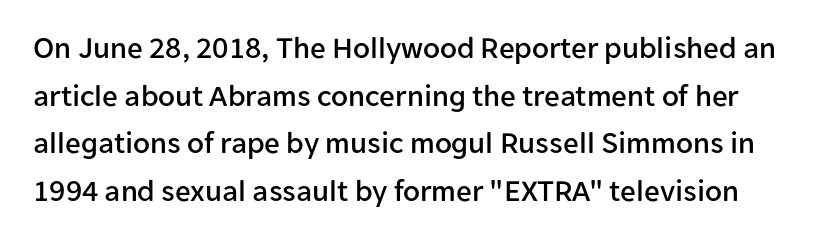
{"serif": "no", "italic": "no", "width": "normal", "stroke_contrast": "low", "x_height": "medium", "monospaced": "no", "underline": "no", "line_spacing": "normal", "line_spacing_ratio": 1.54, "letter_spacing": "normal", "letter_spacing_em": 0.0, "glyph_px": 31}
